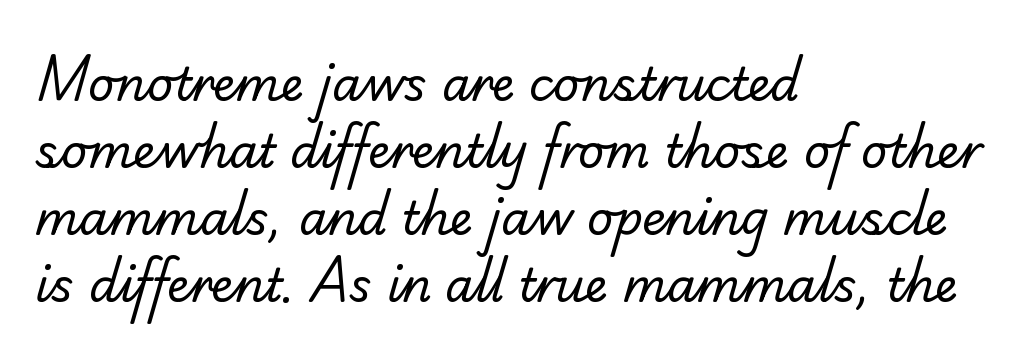
Check where the strokes stop: tiny serifs finish them off. The face used here is proportionally spaced, like ordinary book or web type. The lines sit at an ordinary, default distance from one another. The line texture is even and compact thanks to regular tracking.
